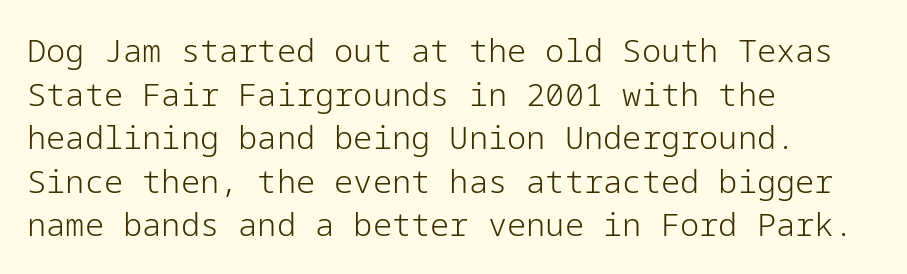
{"serif": "no", "italic": "no", "bold": "no", "weight": "light", "width": "normal", "stroke_contrast": "low", "x_height": "medium", "underline": "no", "align": "left", "line_spacing": "normal", "line_spacing_ratio": 1.36, "letter_spacing": "normal", "letter_spacing_em": 0.0, "glyph_px": 32}
